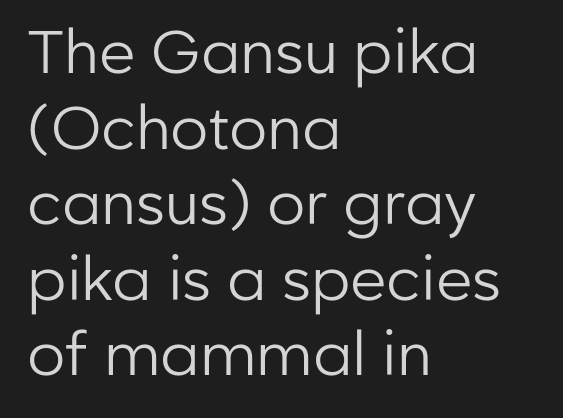
Q: Is the text bold? A: No.
Q: Is the text italic (slanted)? A: No, it is upright.
Q: Is the typeface a serif or a sans-serif typeface? A: Sans-serif.
Q: Is the text underlined? A: No.
Q: How is the paragraph aligned? A: Left-aligned.
Q: Is the spacing between letters normal or unusually wide? A: Normal.
Q: Is the spacing between lines tight, normal or loose? A: Normal.
Q: Width (condensed, normal, or wide)? A: Normal.
Q: Stroke contrast? A: Low.
Q: x-height? A: Medium.
Q: Monospaced? A: No.
